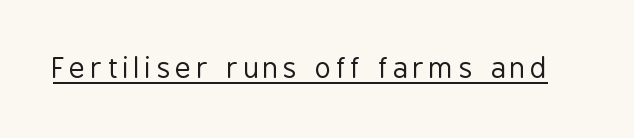
The image shows 28 px regular-weight, condensed sans-serif type, upright; set underlined; low stroke contrast and a medium x-height.
